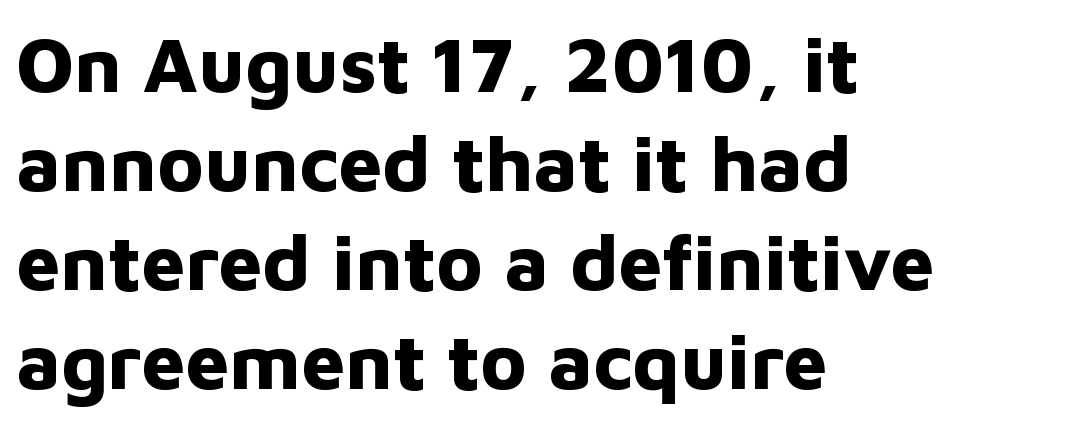
{"serif": "no", "italic": "no", "bold": "yes", "weight": "bold", "width": "normal", "stroke_contrast": "low", "x_height": "medium", "monospaced": "no", "underline": "no", "align": "left", "line_spacing": "normal", "line_spacing_ratio": 1.27, "letter_spacing": "normal", "letter_spacing_em": 0.0, "glyph_px": 78}
